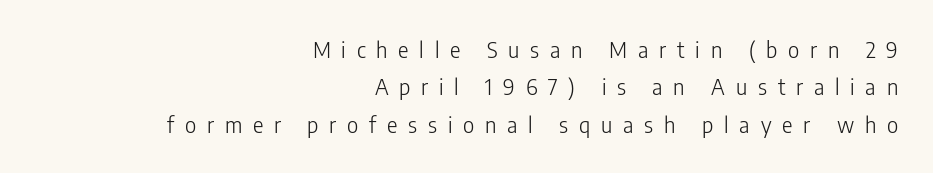
The image shows 22 px text type, upright; set right-aligned, normal line spacing (1.7x), unusually wide letter spacing (+0.49 em), not underlined.
